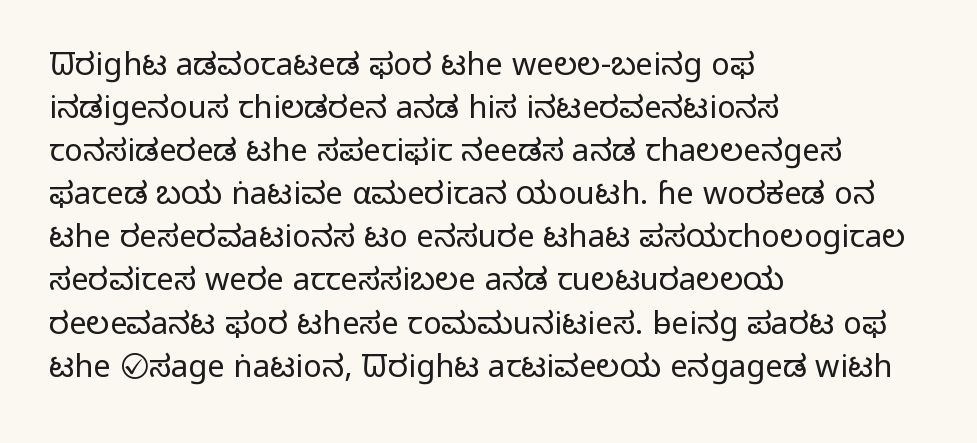
The image shows 31 px light sans-serif type, upright; set left-aligned, normal line spacing (1.39x), normal letter spacing, not underlined; low stroke contrast and a medium x-height.
